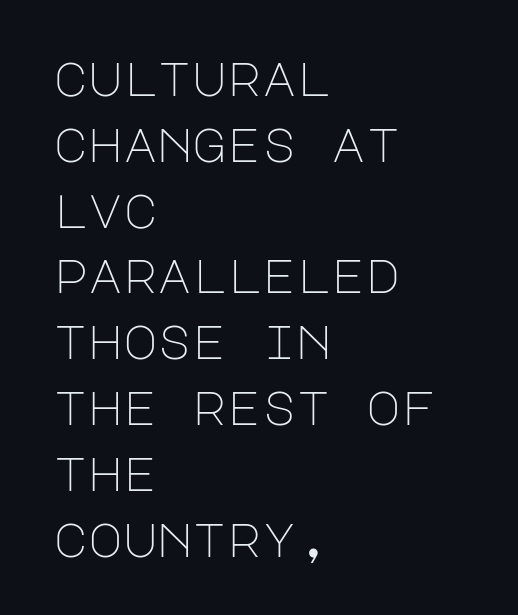
{"serif": "no", "italic": "no", "bold": "no", "weight": "light", "width": "normal", "stroke_contrast": "low", "x_height": "large", "underline": "no", "align": "left", "line_spacing": "normal", "line_spacing_ratio": 1.4, "letter_spacing": "normal", "letter_spacing_em": 0.0, "glyph_px": 47}
